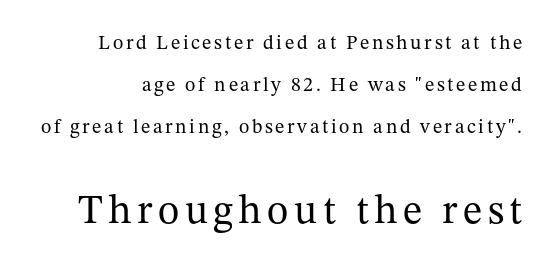
The image shows 41 px regular-weight serif type, upright; set loose line spacing (2.09x), not underlined; the second (bottom) block is 2.05x larger; medium stroke contrast and a medium x-height.
